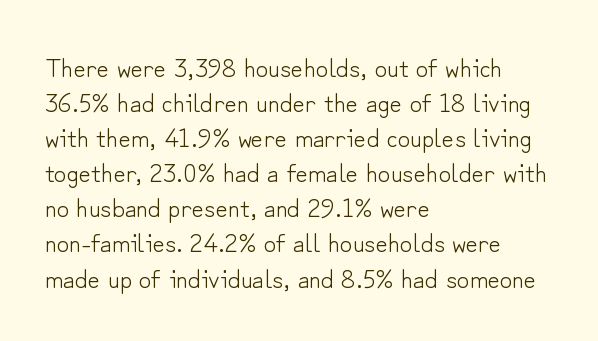
The image shows 27 px text type, upright; set left-aligned, normal line spacing (1.3x), normal letter spacing, not underlined.
